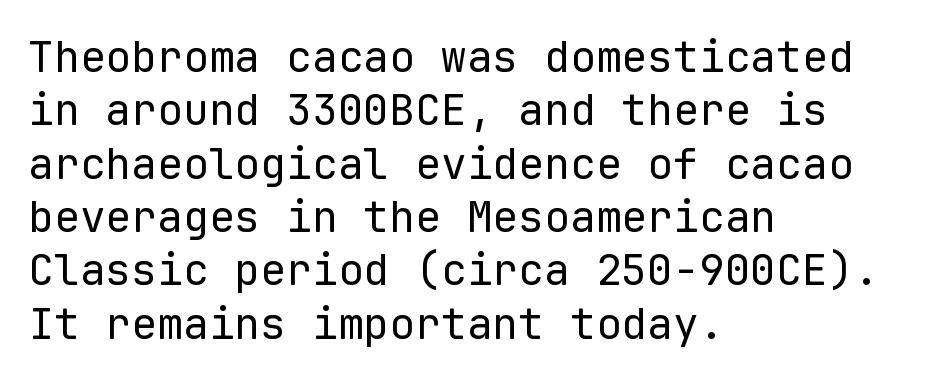
The image shows 43 px regular-weight sans-serif type, upright, monospaced; set left-aligned, line spacing 1.24x, normal letter spacing, not underlined; low stroke contrast and a medium x-height.
